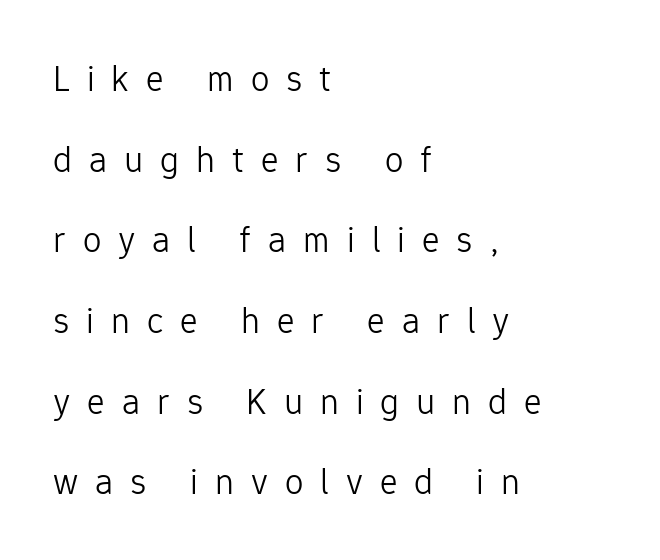
The image shows 37 px light sans-serif type, upright; set left-aligned, loose line spacing (2.18x), unusually wide letter spacing (+0.46 em), not underlined; low stroke contrast and a medium x-height.
